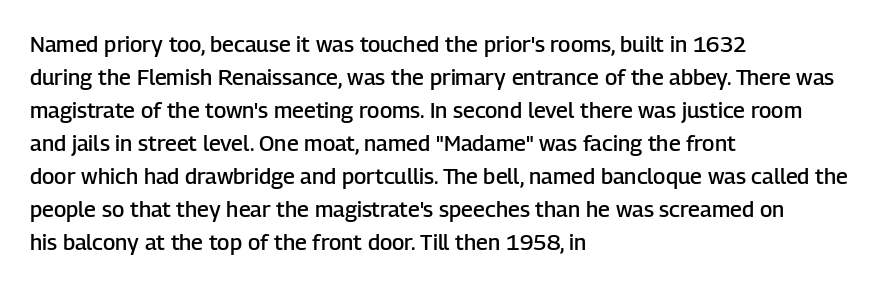
Q: Is the text bold? A: Semi-bold.
Q: Is the text italic (slanted)? A: No, it is upright.
Q: Is the text underlined? A: No.
Q: How is the paragraph aligned? A: Left-aligned.
Q: Is the spacing between letters normal or unusually wide? A: Normal.
Q: Is the spacing between lines tight, normal or loose? A: Normal.
